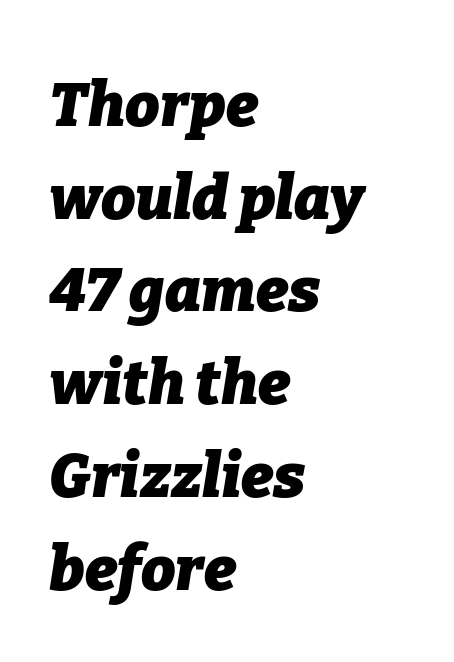
The passage shown is typed in a proportional face where columns would drift. Look at the stroke-to-counter ratio: heavy, a bold. The typesetter chose a ragged-right arrangement here. No extra tracking has been applied to these lines. The typography opts for an oblique posture over an upright one. Lines of text with bare space underneath.
